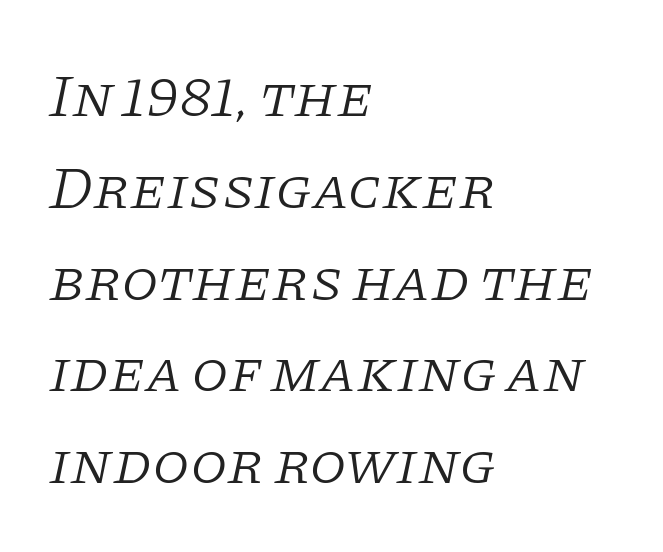
{"serif": "yes", "italic": "yes", "lean": "right", "slant_degrees": 11, "bold": "no", "weight": "light", "width": "normal", "stroke_contrast": "low", "x_height": "large", "monospaced": "no", "underline": "no", "align": "left", "line_spacing": "normal", "line_spacing_ratio": 1.53, "letter_spacing": "normal", "letter_spacing_em": 0.0, "glyph_px": 60}
